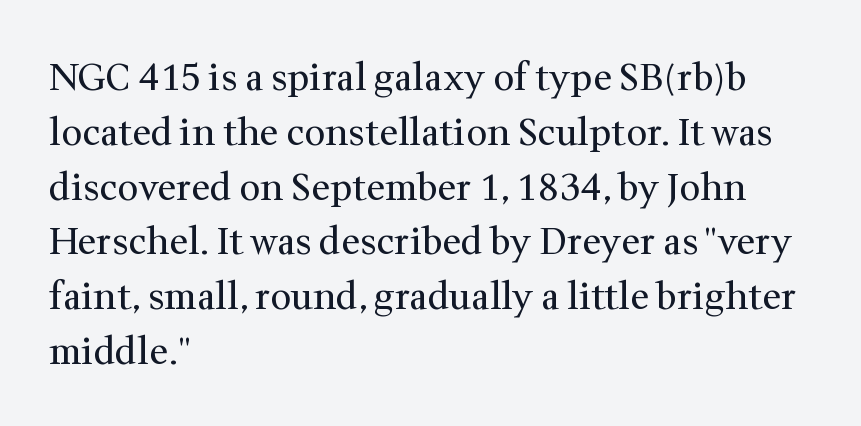
In terms of posture, this sample is upright. Honestly, the row spacing looks completely unremarkable. The words here are not underlined. Check where the strokes stop: tiny serifs finish them off.
